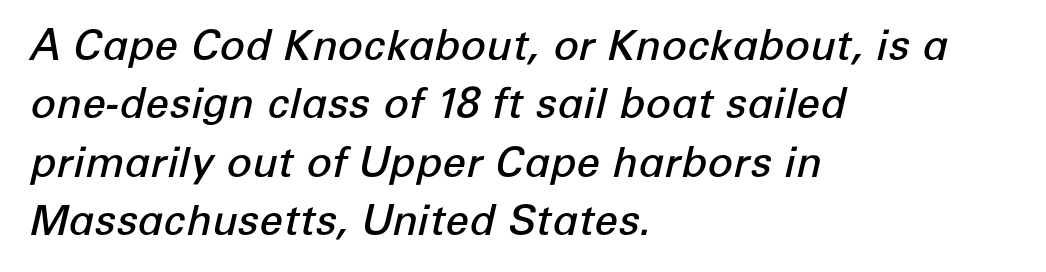
The image shows 42 px semibold type, italic (leaning right); set left-aligned, normal line spacing (1.39x), normal letter spacing, not underlined; low stroke contrast and a medium x-height.
